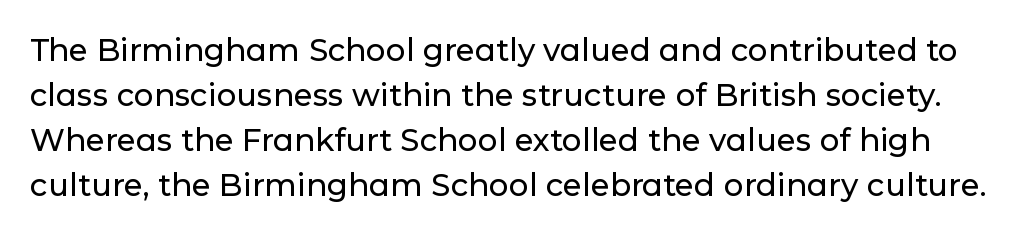
{"serif": "no", "italic": "no", "width": "normal", "stroke_contrast": "low", "x_height": "medium", "monospaced": "no", "underline": "no", "line_spacing": "normal", "line_spacing_ratio": 1.45, "letter_spacing": "normal", "letter_spacing_em": 0.0, "glyph_px": 31}
